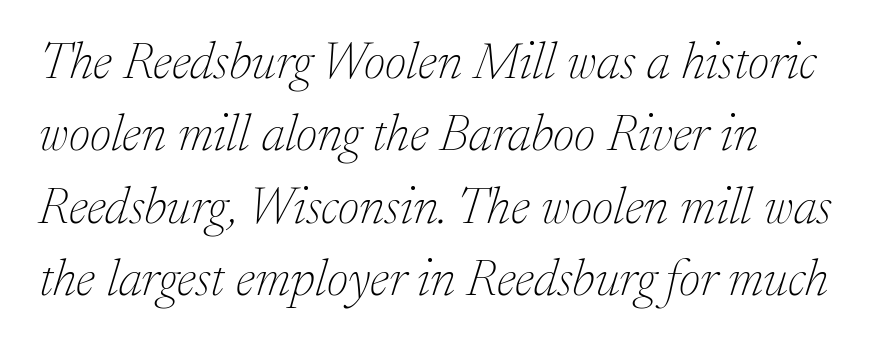
Q: Is the text bold? A: No.
Q: Is the text italic (slanted)? A: Yes, it leans right by about 17 degrees.
Q: Is the typeface a serif or a sans-serif typeface? A: Serif.
Q: Is the text underlined? A: No.
Q: How is the paragraph aligned? A: Left-aligned.
Q: Is the spacing between letters normal or unusually wide? A: Normal.
Q: Is the spacing between lines tight, normal or loose? A: Normal.
Q: Width (condensed, normal, or wide)? A: Normal.
Q: Stroke contrast? A: Low.
Q: x-height? A: Medium.
Q: Monospaced? A: No.
